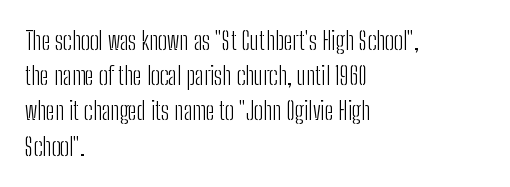
Weight: not bold — regular or lighter. Summary of vertical rhythm: regular, with standard interline spacing. Italic? Not at all — the glyphs are vertical. Words appear dense and cohesive because spacing is normal. Glance below the letters and you will spot only blank space.
